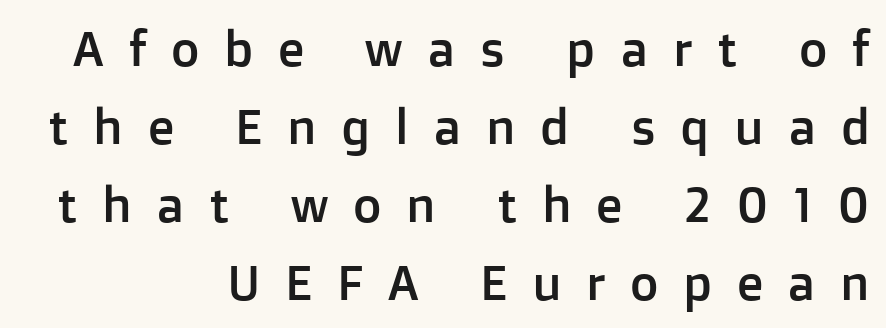
The image shows 49 px sans-serif type, upright; set right-aligned, normal line spacing (1.59x), unusually wide letter spacing (+0.5 em), not underlined; low stroke contrast and a medium x-height.
